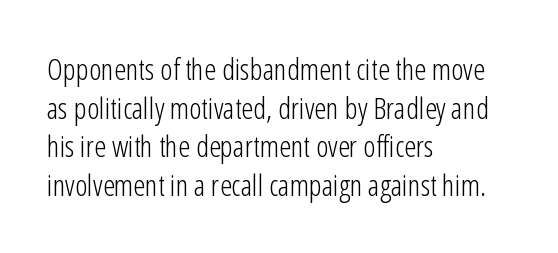
Inter-character spacing is left at the font's built-in metrics. Every row of glyphs begins at an identical x-position on the left. The strokes are not fattened; the text isn't bold. You could not count columns in this text — the font is proportionally spaced. Evenly set lines give the paragraph a standard silhouette. Underlining? Definitely not there.
